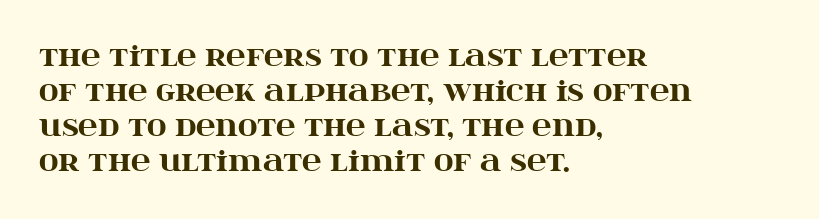
The image shows 27 px bold type, upright; set left-aligned, normal line spacing (1.3x), normal letter spacing, not underlined.
